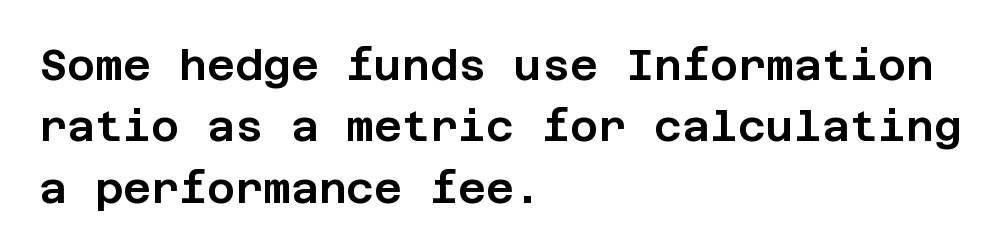
{"serif": "no", "italic": "no", "width": "normal", "stroke_contrast": "low", "x_height": "large", "underline": "no", "align": "left", "line_spacing": "normal", "line_spacing_ratio": 1.43, "letter_spacing": "normal", "letter_spacing_em": 0.0, "glyph_px": 43}
